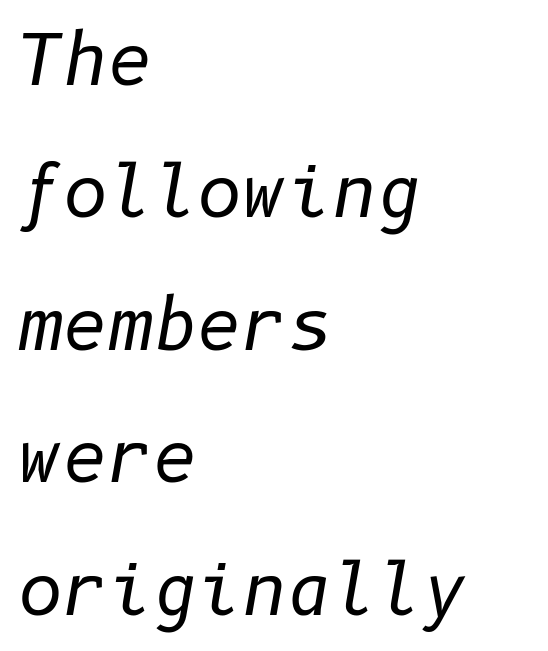
Which margin do the lines hug? The left one — the right edge is uneven. Lines of text with bare space underneath. A typesetter would mark this as italic. Stroke mass is kept to a normal reading level or below.
